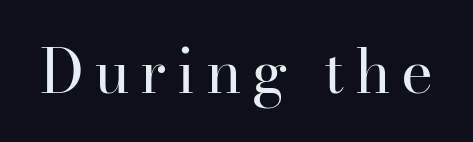
The image shows 61 px regular-weight serif type, upright; set not underlined; high stroke contrast and a small x-height.
